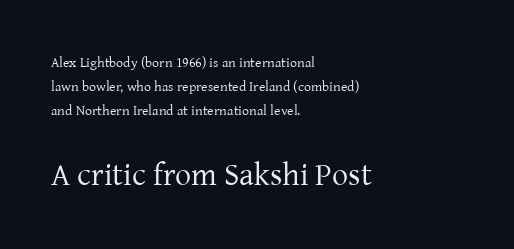
Q: Is the text bold? A: No.
Q: Is the text italic (slanted)? A: No, it is upright.
Q: Is the typeface a serif or a sans-serif typeface? A: Serif.
Q: Is the text underlined? A: No.
Q: How is the paragraph aligned? A: Left-aligned.
Q: Is the spacing between letters normal or unusually wide? A: Normal.
Q: Which block of text is set in a larger size, the first (top) or the second (bottom)? A: The second (bottom) one.
Q: Width (condensed, normal, or wide)? A: Normal.
Q: Stroke contrast? A: Low.
Q: x-height? A: Medium.
Q: Monospaced? A: No.
